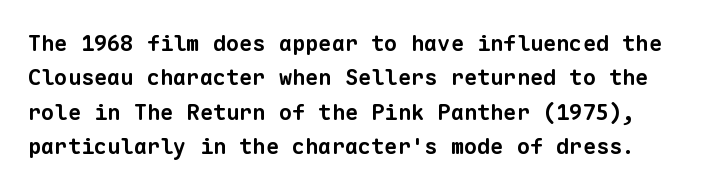
Q: Is the text bold? A: Yes.
Q: Is the text underlined? A: No.
Q: Is the spacing between letters normal or unusually wide? A: Normal.
Q: Is the spacing between lines tight, normal or loose? A: Normal.
